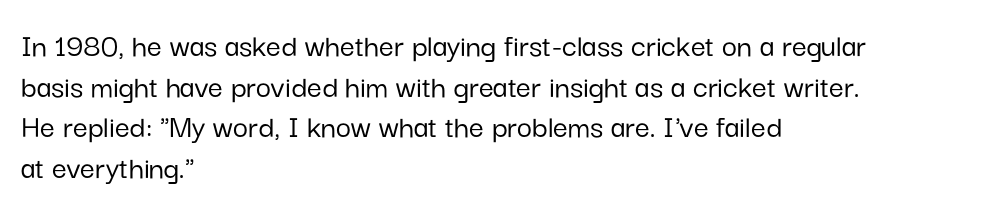
The image shows 33 px sans-serif type, upright; set left-aligned, line spacing 1.23x, normal letter spacing, not underlined; low stroke contrast and a medium x-height.
